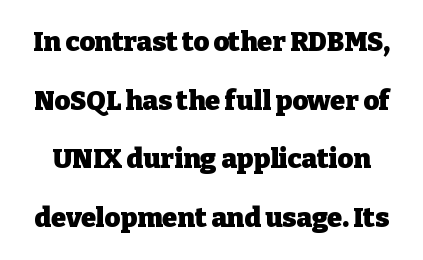
Q: Is the text bold? A: Yes.
Q: Is the text italic (slanted)? A: No, it is upright.
Q: Is the text underlined? A: No.
Q: Is the spacing between letters normal or unusually wide? A: Normal.
Q: Is the spacing between lines tight, normal or loose? A: Loose.
